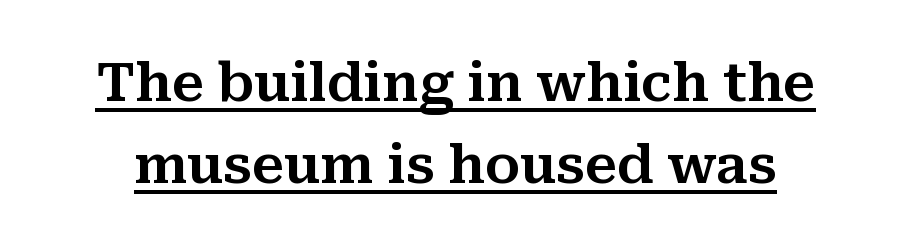
Each letter keeps its own natural width here, so spacing adapts to shape. Every character sits straight up, as roman type does. If you measured baseline to baseline, you'd find a middling distance. Like a heading marked for emphasis, these lines bear an underscore.
